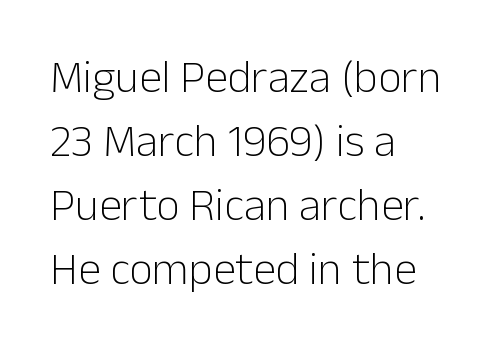
Q: Is the text bold? A: No.
Q: Is the text italic (slanted)? A: No, it is upright.
Q: Is the typeface a serif or a sans-serif typeface? A: Sans-serif.
Q: Is the text underlined? A: No.
Q: How is the paragraph aligned? A: Left-aligned.
Q: Is the spacing between letters normal or unusually wide? A: Normal.
Q: Is the spacing between lines tight, normal or loose? A: Normal.
Q: Width (condensed, normal, or wide)? A: Normal.
Q: Stroke contrast? A: Low.
Q: x-height? A: Medium.
Q: Monospaced? A: No.
